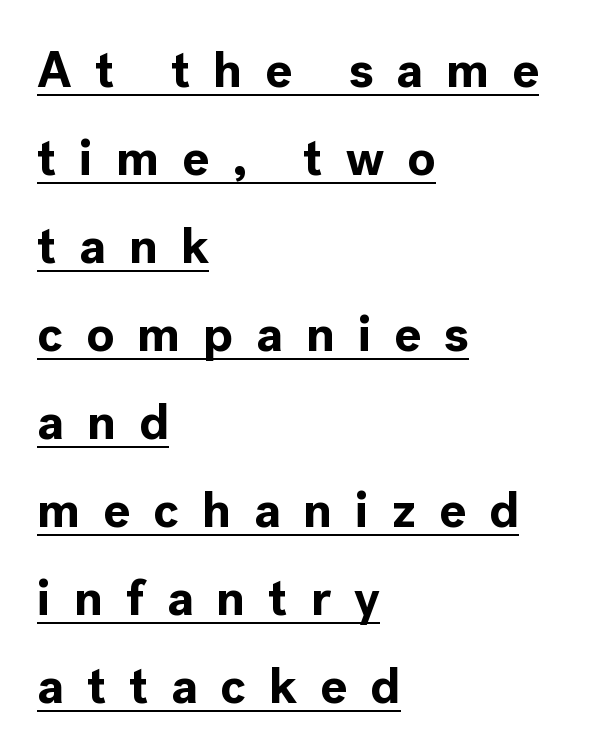
Q: Is the text bold? A: Yes.
Q: Is the text italic (slanted)? A: No, it is upright.
Q: Is the typeface a serif or a sans-serif typeface? A: Sans-serif.
Q: Is the text underlined? A: Yes.
Q: How is the paragraph aligned? A: Left-aligned.
Q: Is the spacing between letters normal or unusually wide? A: Unusually wide.
Q: Width (condensed, normal, or wide)? A: Normal.
Q: x-height? A: Medium.
Q: Monospaced? A: No.
